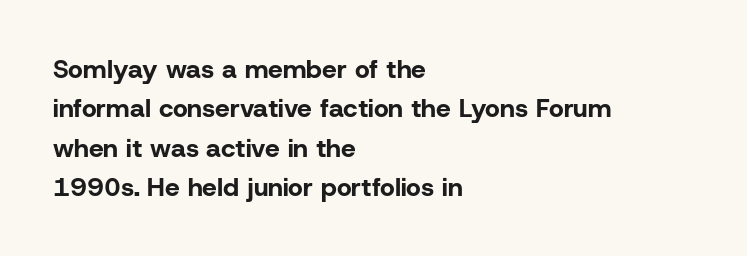
The image shows 26 px bold type, upright; set left-aligned, normal line spacing (1.51x), normal letter spacing, not underlined.
